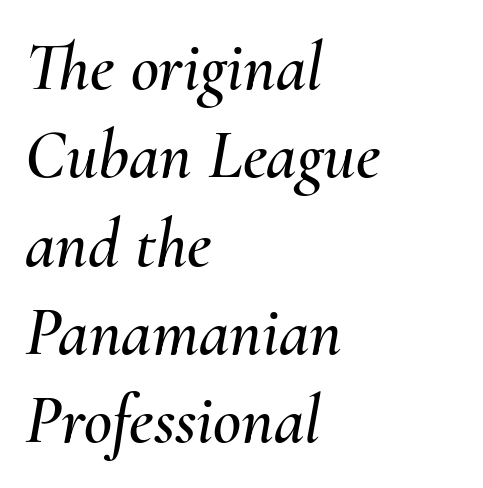
Q: Is the text italic (slanted)? A: Yes, it leans right by about 10 degrees.
Q: Is the text underlined? A: No.
Q: How is the paragraph aligned? A: Left-aligned.
Q: Is the spacing between letters normal or unusually wide? A: Normal.
Q: Is the spacing between lines tight, normal or loose? A: Normal.
Q: Width (condensed, normal, or wide)? A: Normal.
Q: Stroke contrast? A: Medium.
Q: x-height? A: Small.
Q: Monospaced? A: No.
